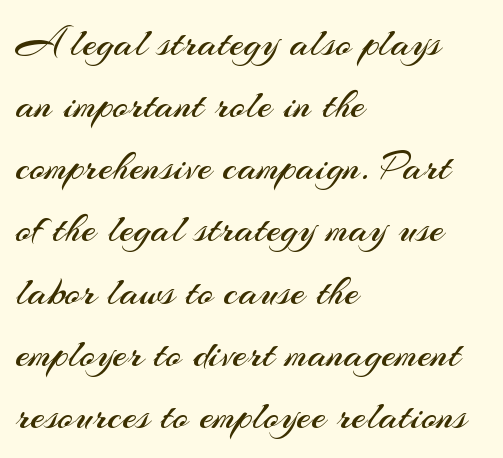
Is this a sans? Yes — the strokes have no serifs. A normal amount of white space separates one row of letters from the next. Weight class: somewhere from thin through regular. Plain, unruled lines of type. No extra tracking has been applied to these lines. Is this a fixed-width face? No — the glyphs have proportional, varying widths.
